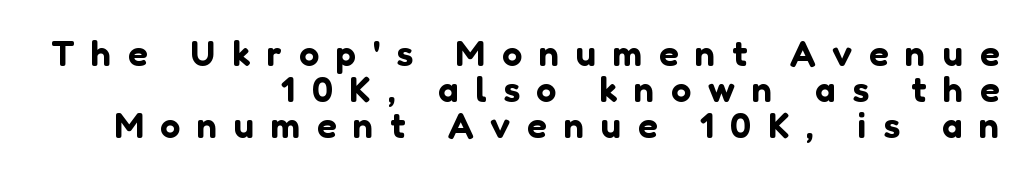
Q: Is the text italic (slanted)? A: No, it is upright.
Q: Is the typeface a serif or a sans-serif typeface? A: Sans-serif.
Q: Is the text underlined? A: No.
Q: How is the paragraph aligned? A: Right-aligned.
Q: Is the spacing between letters normal or unusually wide? A: Unusually wide.
Q: Is the spacing between lines tight, normal or loose? A: Tight.
Q: Width (condensed, normal, or wide)? A: Normal.
Q: Stroke contrast? A: Low.
Q: x-height? A: Medium.
Q: Monospaced? A: No.
